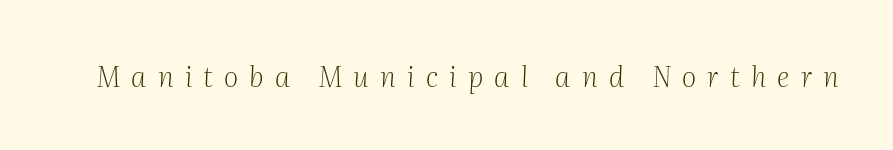
Old-style or modern, the face here clearly has serifs. Is this a fixed-width face? No — the glyphs have proportional, varying widths. The letters look calm and open, with moderate or lighter stems. The zone under the glyphs is completely vacant. The glyphs look as if they've been sheared to an angle. Is the letter spacing exaggerated? Yes — the characters are pushed far apart.
